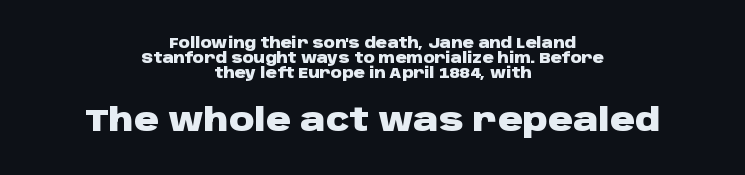
Q: Is the text bold? A: Yes.
Q: Is the text italic (slanted)? A: No, it is upright.
Q: Is the typeface a serif or a sans-serif typeface? A: Sans-serif.
Q: Is the text underlined? A: No.
Q: How is the paragraph aligned? A: Centered.
Q: Is the spacing between letters normal or unusually wide? A: Normal.
Q: Is the spacing between lines tight, normal or loose? A: Tight.
Q: Which block of text is set in a larger size, the first (top) or the second (bottom)? A: The second (bottom) one.
Q: Width (condensed, normal, or wide)? A: Wide.
Q: Stroke contrast? A: Low.
Q: x-height? A: Large.
Q: Monospaced? A: No.
